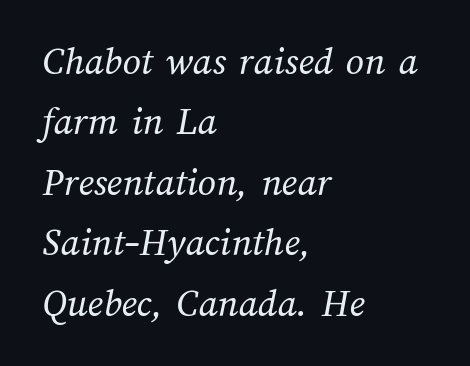
Q: Is the text bold? A: No.
Q: Is the text underlined? A: No.
Q: How is the paragraph aligned? A: Left-aligned.
Q: Is the spacing between letters normal or unusually wide? A: Normal.
Q: Is the spacing between lines tight, normal or loose? A: Normal.
Q: Width (condensed, normal, or wide)? A: Normal.
Q: Stroke contrast? A: Medium.
Q: x-height? A: Medium.
Q: Monospaced? A: No.
